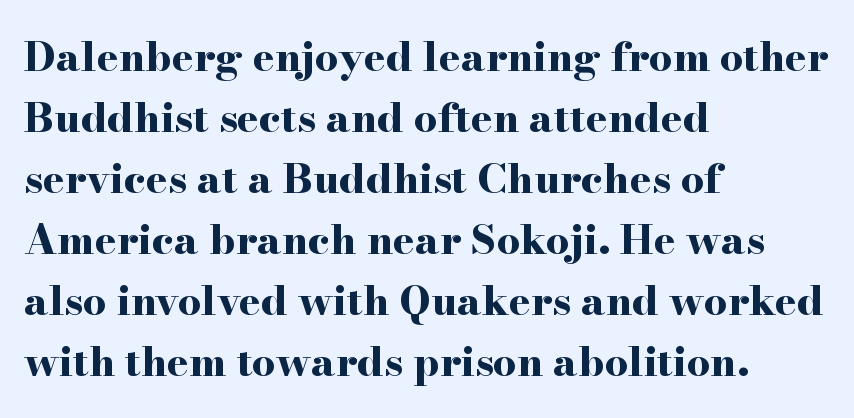
{"serif": "yes", "italic": "no", "bold": "yes", "weight": "bold", "width": "wide", "stroke_contrast": "high", "x_height": "small", "monospaced": "no", "underline": "no", "align": "left", "line_spacing": "normal", "line_spacing_ratio": 1.49, "letter_spacing": "normal", "letter_spacing_em": 0.0, "glyph_px": 41}
